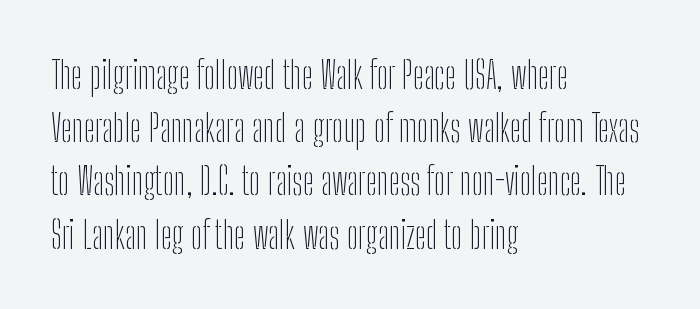
Q: Is the text bold? A: No.
Q: Is the text italic (slanted)? A: No, it is upright.
Q: Is the typeface a serif or a sans-serif typeface? A: Sans-serif.
Q: Is the text underlined? A: No.
Q: How is the paragraph aligned? A: Left-aligned.
Q: Is the spacing between letters normal or unusually wide? A: Normal.
Q: Is the spacing between lines tight, normal or loose? A: Normal.
Q: Width (condensed, normal, or wide)? A: Condensed.
Q: Stroke contrast? A: Low.
Q: x-height? A: Medium.
Q: Monospaced? A: No.
